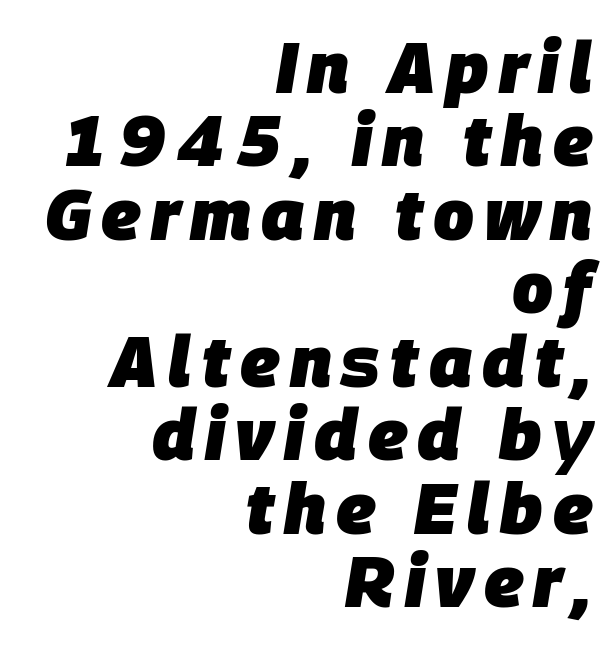
The image shows 72 px heavy type, italic (leaning right); set right-aligned, tight line spacing (1.02x), not underlined; low stroke contrast and a large x-height.
